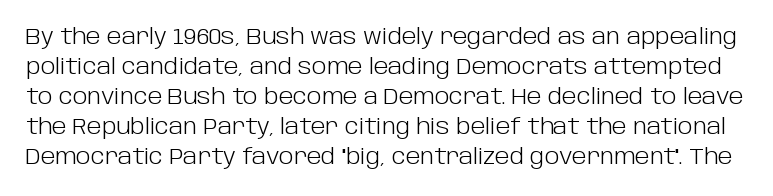
The image shows 22 px text type, upright; set normal line spacing (1.36x), normal letter spacing, not underlined.
